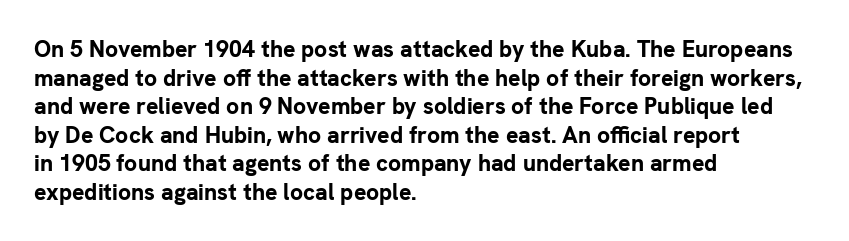
{"italic": "no", "bold": "yes", "underline": "no", "align": "left", "line_spacing_ratio": 1.24, "letter_spacing": "normal", "letter_spacing_em": 0.0, "glyph_px": 23}
